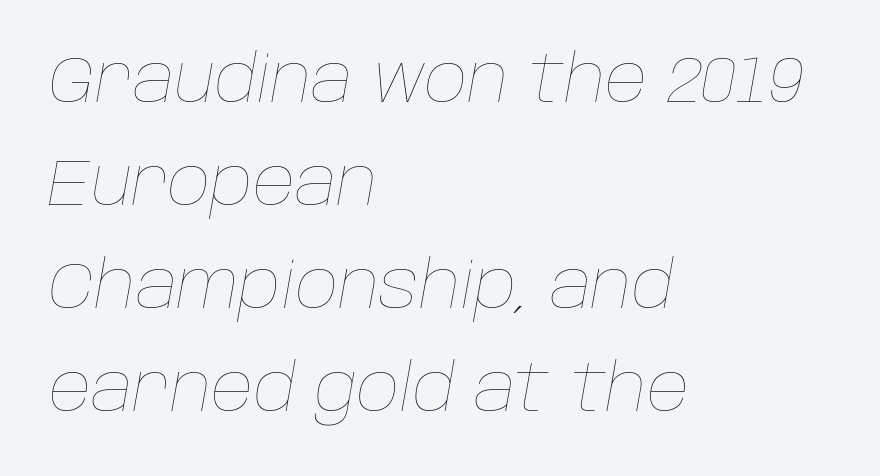
{"italic": "yes", "lean": "right", "slant_degrees": 10, "bold": "no", "weight": "thin", "width": "normal", "stroke_contrast": "low", "x_height": "large", "monospaced": "no", "underline": "no", "align": "left", "line_spacing": "normal", "line_spacing_ratio": 1.56, "letter_spacing": "normal", "letter_spacing_em": 0.0, "glyph_px": 66}
